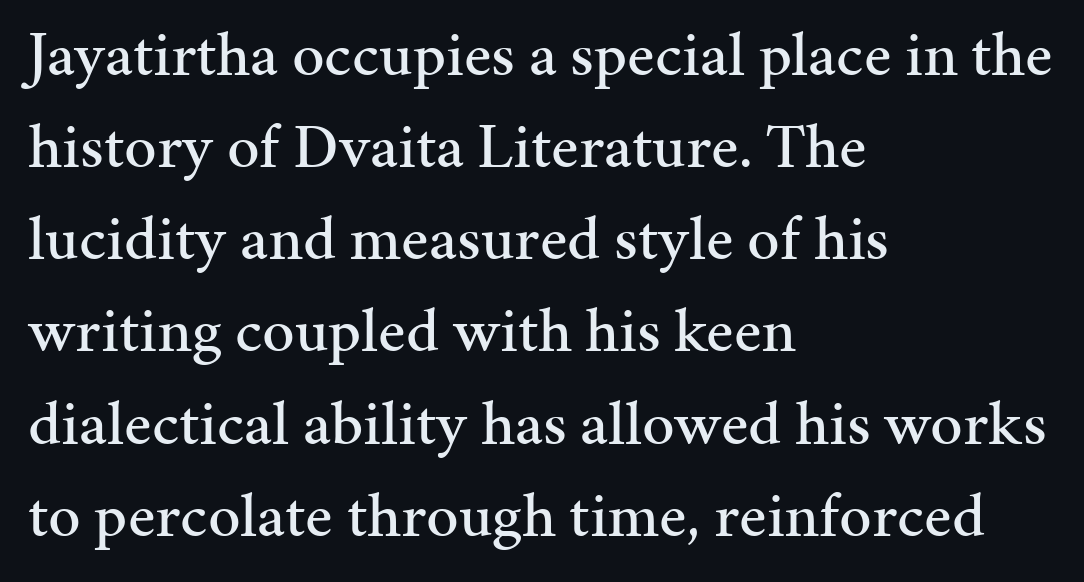
{"serif": "yes", "italic": "no", "width": "normal", "stroke_contrast": "medium", "x_height": "medium", "monospaced": "no", "underline": "no", "align": "left", "line_spacing": "normal", "line_spacing_ratio": 1.44, "letter_spacing": "normal", "letter_spacing_em": 0.0, "glyph_px": 64}
